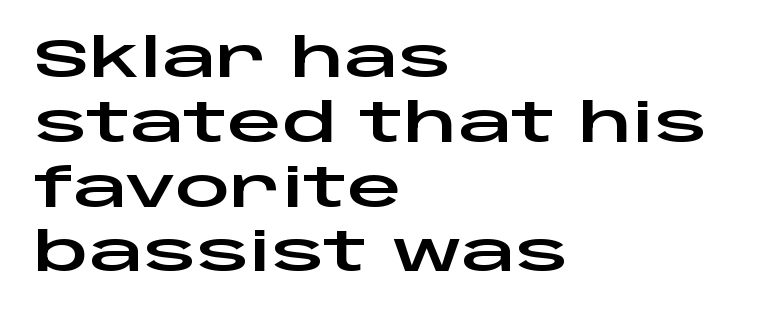
{"serif": "no", "italic": "no", "width": "wide", "stroke_contrast": "low", "x_height": "large", "monospaced": "no", "underline": "no", "align": "left", "line_spacing_ratio": 1.2, "letter_spacing": "normal", "letter_spacing_em": 0.0, "glyph_px": 54}
